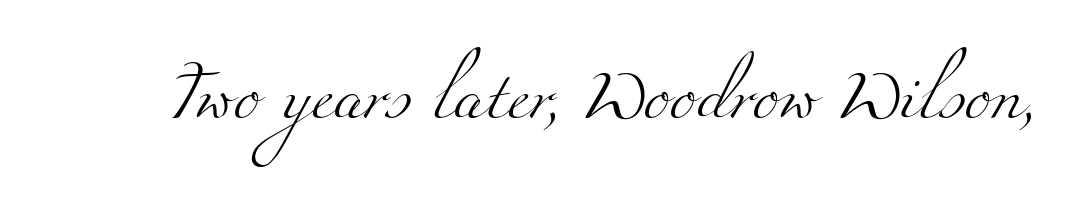
{"bold": "no", "weight": "light", "width": "wide", "stroke_contrast": "medium", "x_height": "small", "monospaced": "no", "underline": "no", "letter_spacing": "normal", "letter_spacing_em": 0.0, "glyph_px": 50}
